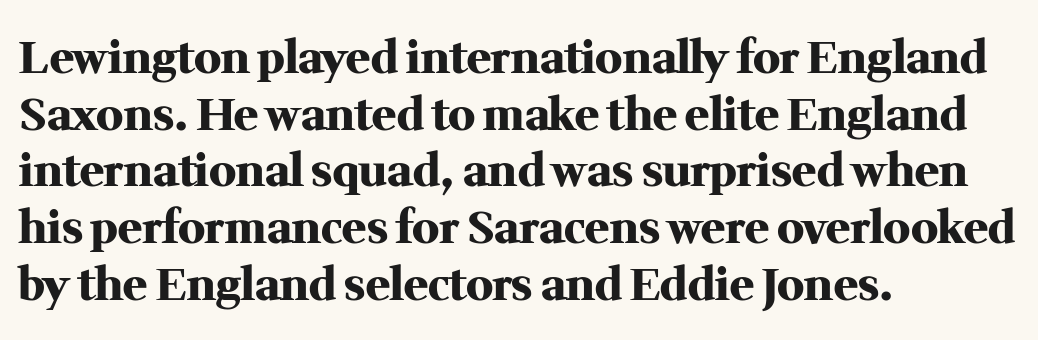
Q: Is the text bold? A: Yes.
Q: Is the text italic (slanted)? A: No, it is upright.
Q: Is the typeface a serif or a sans-serif typeface? A: Serif.
Q: Is the text underlined? A: No.
Q: How is the paragraph aligned? A: Left-aligned.
Q: Is the spacing between letters normal or unusually wide? A: Normal.
Q: Is the spacing between lines tight, normal or loose? A: Normal.
Q: Width (condensed, normal, or wide)? A: Normal.
Q: Stroke contrast? A: Medium.
Q: x-height? A: Medium.
Q: Monospaced? A: No.
